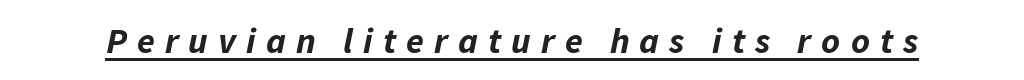
The image shows 36 px bold type, italic (leaning right); set unusually wide letter spacing (+0.28 em), underlined; low stroke contrast and a medium x-height.
